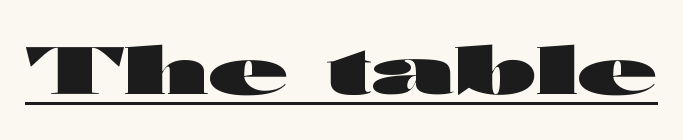
The glyphs are accompanied by a horizontal stroke just below them. Proportional: the letters do not fall into vertical columns. Is there any slant? The stems are plumb. To sum up the face: it is a sans, with no serifs.
